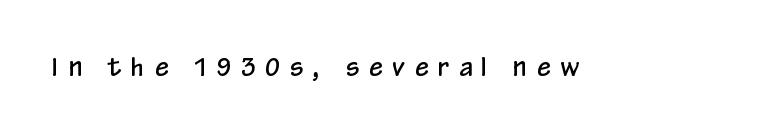
Q: Is the text italic (slanted)? A: No, it is upright.
Q: Is the text underlined? A: No.
Q: Is the spacing between letters normal or unusually wide? A: Unusually wide.
